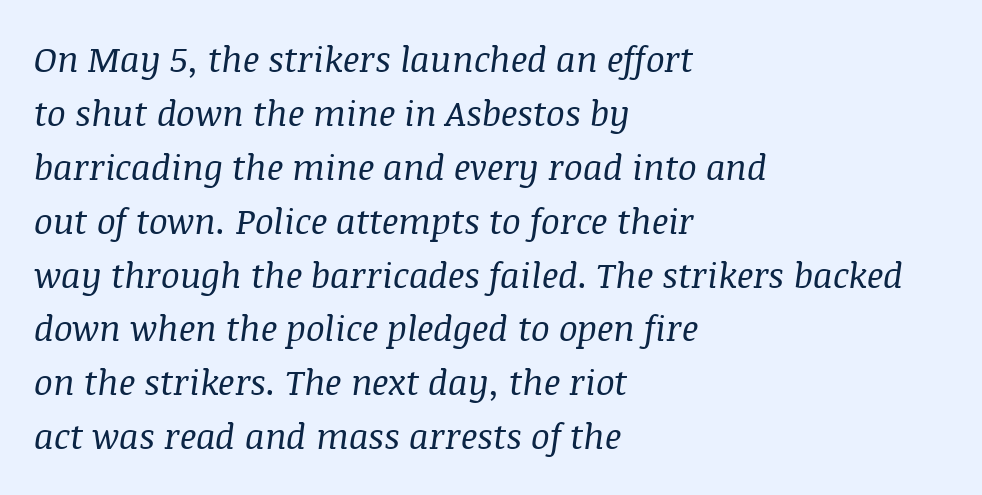
The image shows 35 px regular-weight serif type, italic (leaning right); set left-aligned, normal line spacing (1.54x), normal letter spacing, not underlined; medium stroke contrast and a large x-height.
